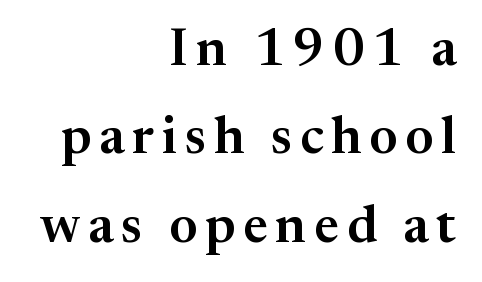
The image shows 52 px serif type, upright; set right-aligned, normal line spacing (1.7x), not underlined; medium stroke contrast and a medium x-height.
